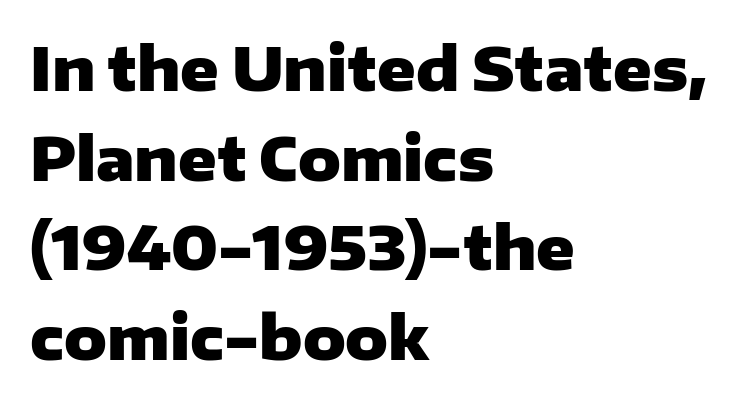
This is sans-serif lettering, the kind often seen on screens and signage. If you measured baseline to baseline, you'd find a middling distance. A typesetter would call this proportional, since set widths differ per character. The string is rendered with underlining switched off. A typesetter would mark this as roman, not italic. What weight is shown? A full bold with thick strokes.
